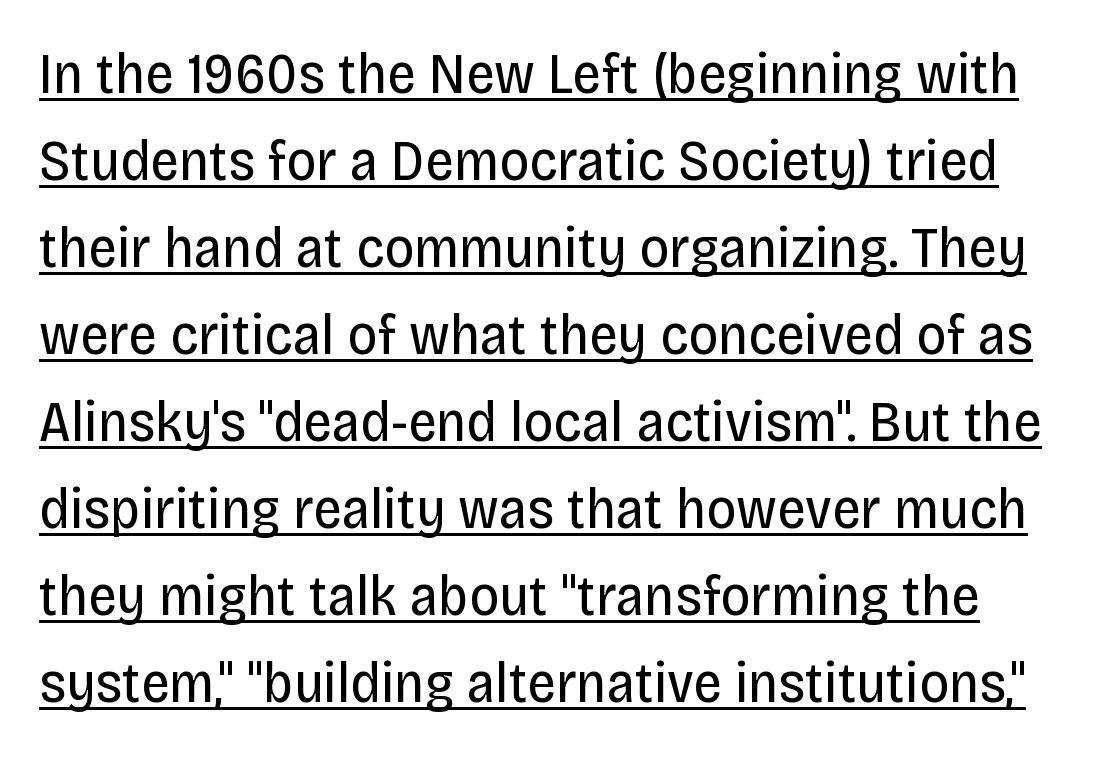
Character widths vary here, with narrow letters taking less room than wide ones. Vertically, the passage feels balanced, rows spaced as you'd expect. Stems here are at most as thick as an everyday book face. This is underlined copy, the kind a proofreader might mark for attention. Upright lettering throughout.
